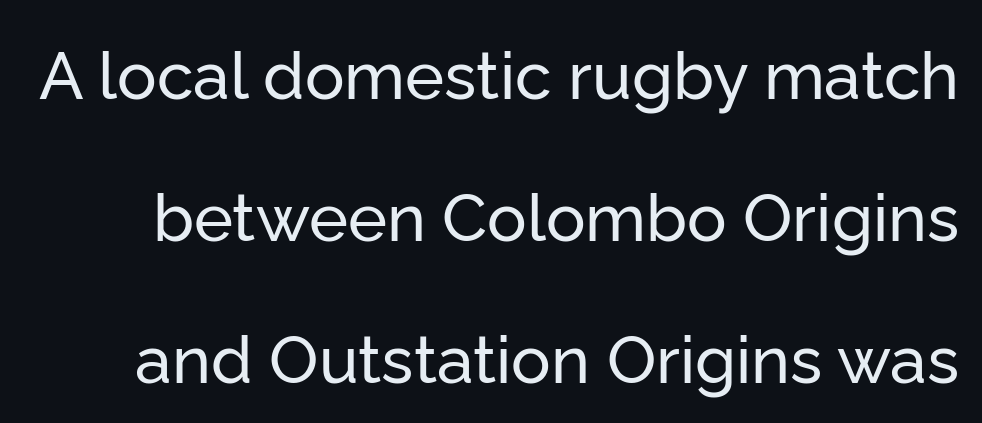
{"serif": "no", "italic": "no", "width": "normal", "stroke_contrast": "low", "x_height": "medium", "monospaced": "no", "underline": "no", "line_spacing": "loose", "line_spacing_ratio": 2.15, "letter_spacing": "normal", "letter_spacing_em": 0.0, "glyph_px": 66}
